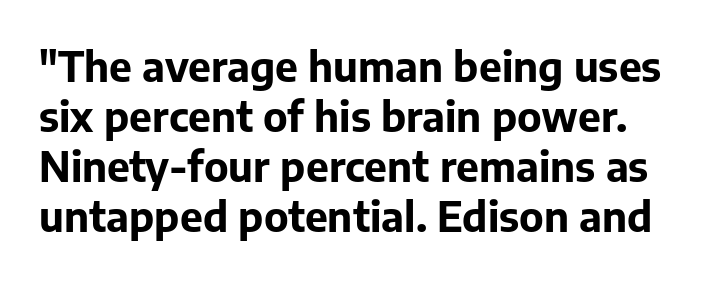
The axis of the letterforms is exactly vertical. This sample uses a sans-serif face. Between one letter and the next there's only the usual sliver of space. These words are printed bold, with thick strokes throughout.
